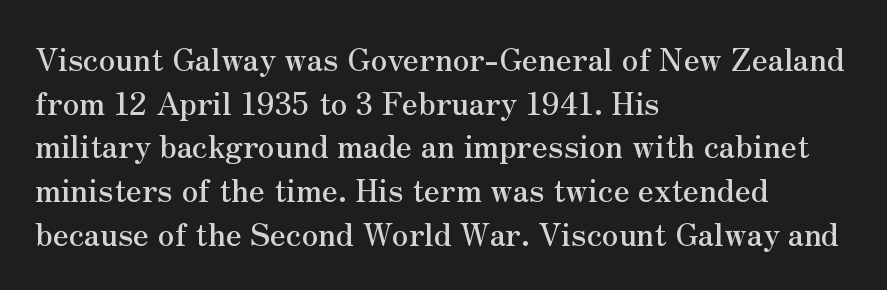
{"serif": "yes", "italic": "no", "width": "normal", "stroke_contrast": "medium", "x_height": "small", "monospaced": "no", "underline": "no", "align": "left", "line_spacing": "normal", "line_spacing_ratio": 1.41, "letter_spacing": "normal", "letter_spacing_em": 0.0, "glyph_px": 31}
